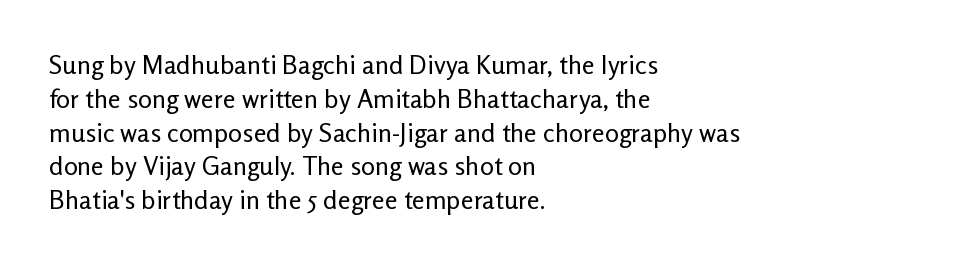
Descenders are the only things crossing below the line. Vertical strokes here are truly vertical. Compared with typical paragraphs, the rows here are spaced about the same. The setting favours the left margin, as ordinary paragraphs usually do.
